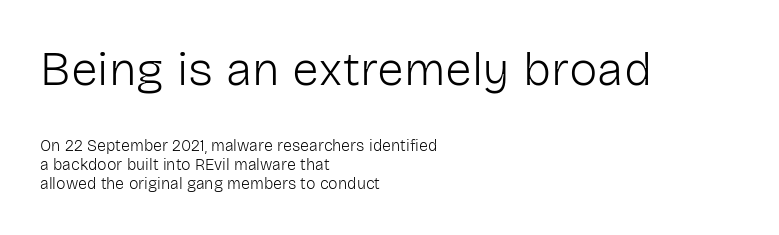
{"serif": "no", "italic": "no", "bold": "no", "weight": "light", "width": "normal", "stroke_contrast": "low", "x_height": "medium", "monospaced": "no", "underline": "no", "align": "left", "line_spacing_ratio": 1.2, "letter_spacing": "normal", "letter_spacing_em": 0.0, "larger_block": "first", "size_ratio": 3.0, "glyph_px": 48}
